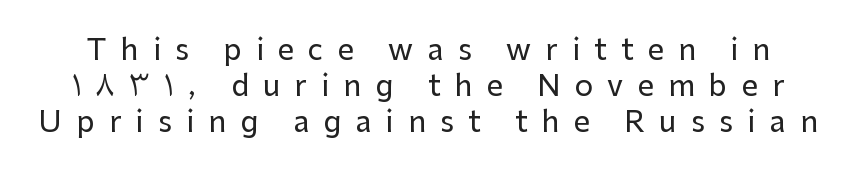
Clear beneath every line of the passage. A typesetter would call this proportional, since set widths differ per character. The letters carry no serifs — their stems end cleanly without finishing strokes. The letters stand upright; this is a roman face. The letters are spread apart with noticeably loose tracking.
